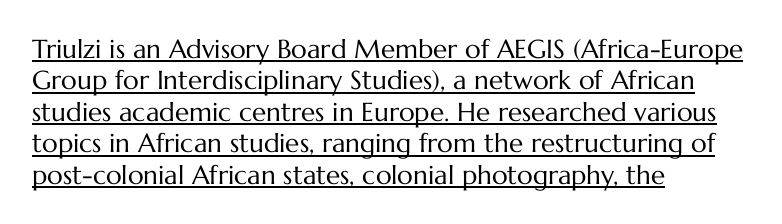
The letters stand straight up with perfectly vertical stems. Weight class: somewhere from thin through regular. This sample carries an underscore along the baseline area. The type is set solid horizontally, with unmodified tracking.
